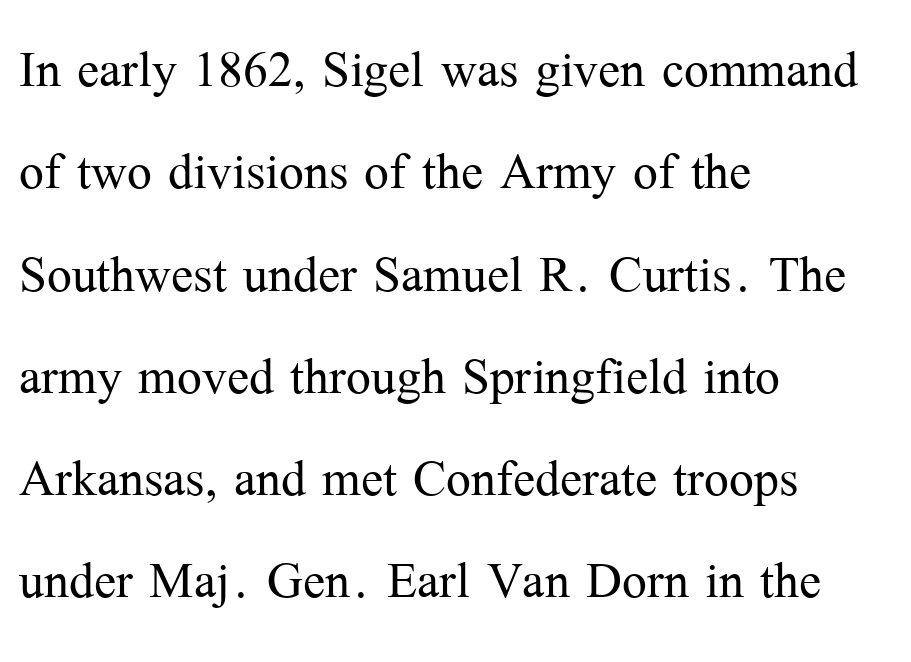
Q: Is the text bold? A: No.
Q: Is the text italic (slanted)? A: No, it is upright.
Q: Is the typeface a serif or a sans-serif typeface? A: Serif.
Q: Is the text underlined? A: No.
Q: How is the paragraph aligned? A: Left-aligned.
Q: Is the spacing between letters normal or unusually wide? A: Normal.
Q: Is the spacing between lines tight, normal or loose? A: Normal.
Q: Width (condensed, normal, or wide)? A: Normal.
Q: Stroke contrast? A: Medium.
Q: x-height? A: Medium.
Q: Monospaced? A: No.
